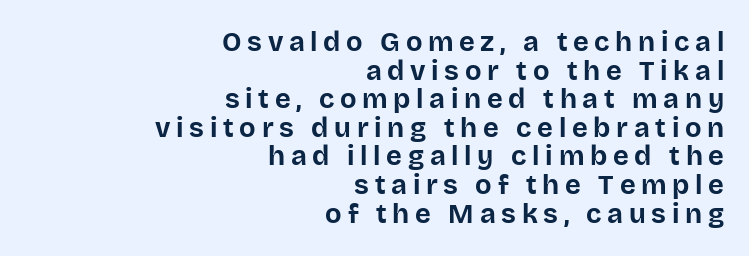
The image shows 27 px bold type, upright; set right-aligned, tight line spacing (1.06x), unusually wide letter spacing (+0.21 em), not underlined.
